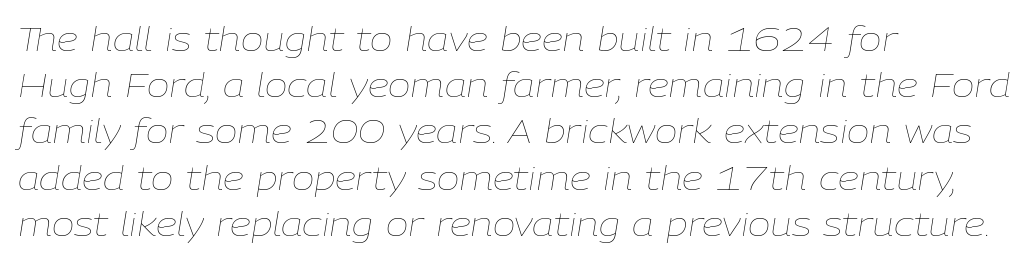
{"italic": "yes", "lean": "right", "slant_degrees": 9, "bold": "no", "weight": "thin", "width": "normal", "stroke_contrast": "low", "x_height": "medium", "monospaced": "no", "underline": "no", "align": "left", "line_spacing": "normal", "line_spacing_ratio": 1.36, "letter_spacing": "normal", "letter_spacing_em": 0.0, "glyph_px": 34}
